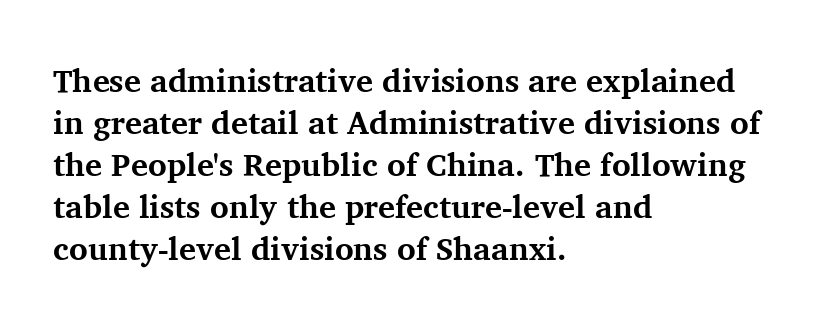
Q: Is the text bold? A: Yes.
Q: Is the text italic (slanted)? A: No, it is upright.
Q: Is the typeface a serif or a sans-serif typeface? A: Serif.
Q: Is the text underlined? A: No.
Q: How is the paragraph aligned? A: Left-aligned.
Q: Is the spacing between letters normal or unusually wide? A: Normal.
Q: Is the spacing between lines tight, normal or loose? A: Normal.
Q: Width (condensed, normal, or wide)? A: Normal.
Q: Stroke contrast? A: Medium.
Q: x-height? A: Medium.
Q: Monospaced? A: No.
